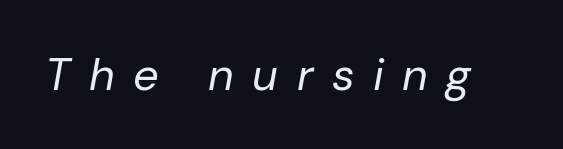
{"italic": "yes", "lean": "right", "slant_degrees": 10, "bold": "no", "weight": "regular", "width": "normal", "stroke_contrast": "low", "x_height": "medium", "monospaced": "no", "underline": "no", "letter_spacing": "wide", "letter_spacing_em": 0.41, "glyph_px": 45}
